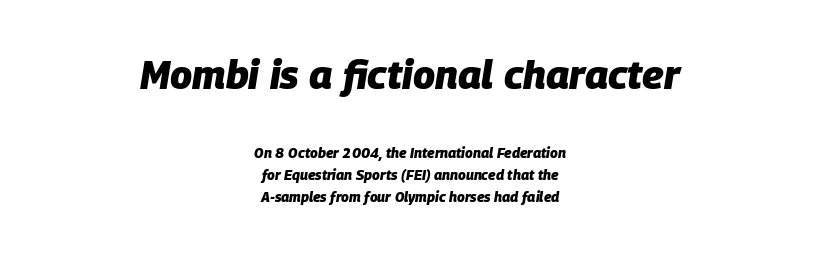
Here the designer chose a conventional face with non-uniform glyph widths. Note: larger setting up top, smaller setting below. Beneath every word, the page is bare. The glyphs look as if they've been sheared to an angle.
